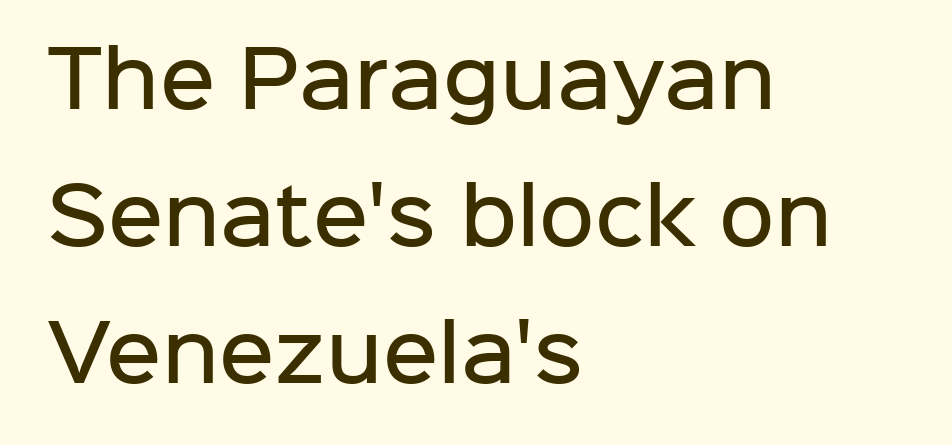
Q: Is the text bold? A: Semi-bold.
Q: Is the text italic (slanted)? A: No, it is upright.
Q: Is the typeface a serif or a sans-serif typeface? A: Sans-serif.
Q: Is the text underlined? A: No.
Q: How is the paragraph aligned? A: Left-aligned.
Q: Is the spacing between letters normal or unusually wide? A: Normal.
Q: Width (condensed, normal, or wide)? A: Normal.
Q: Stroke contrast? A: Low.
Q: x-height? A: Medium.
Q: Monospaced? A: No.
